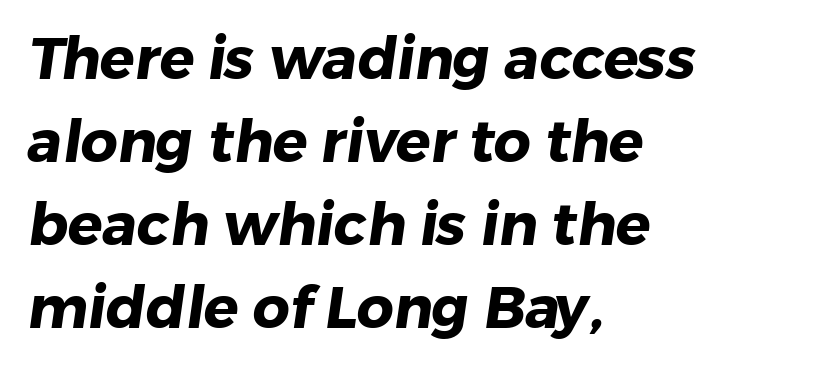
Q: Is the text bold? A: Yes.
Q: Is the typeface a serif or a sans-serif typeface? A: Sans-serif.
Q: Is the text underlined? A: No.
Q: How is the paragraph aligned? A: Left-aligned.
Q: Is the spacing between letters normal or unusually wide? A: Normal.
Q: Is the spacing between lines tight, normal or loose? A: Normal.
Q: Width (condensed, normal, or wide)? A: Normal.
Q: Stroke contrast? A: Low.
Q: x-height? A: Medium.
Q: Monospaced? A: No.
